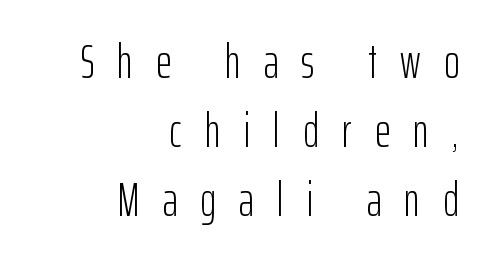
The image shows 48 px light, condensed sans-serif type, upright; set right-aligned, normal line spacing (1.44x), unusually wide letter spacing (+0.48 em), not underlined; low stroke contrast and a medium x-height.
